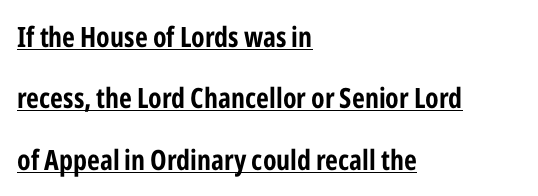
Q: Is the text bold? A: Yes.
Q: Is the text italic (slanted)? A: No, it is upright.
Q: Is the typeface a serif or a sans-serif typeface? A: Sans-serif.
Q: Is the text underlined? A: Yes.
Q: How is the paragraph aligned? A: Left-aligned.
Q: Is the spacing between letters normal or unusually wide? A: Normal.
Q: Is the spacing between lines tight, normal or loose? A: Loose.
Q: Width (condensed, normal, or wide)? A: Condensed.
Q: Stroke contrast? A: Low.
Q: x-height? A: Medium.
Q: Monospaced? A: No.
